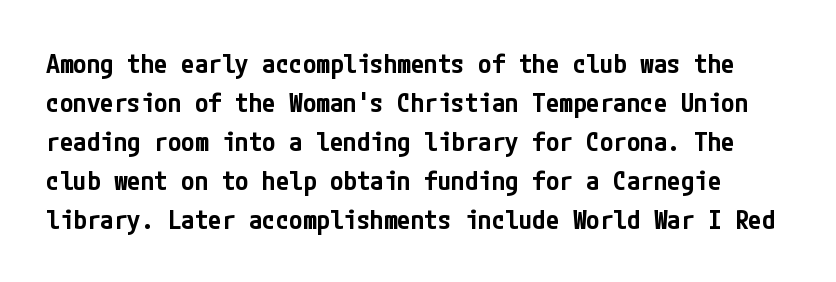
Q: Is the text bold? A: Semi-bold.
Q: Is the text italic (slanted)? A: No, it is upright.
Q: Is the text underlined? A: No.
Q: Is the spacing between letters normal or unusually wide? A: Normal.
Q: Is the spacing between lines tight, normal or loose? A: Normal.
